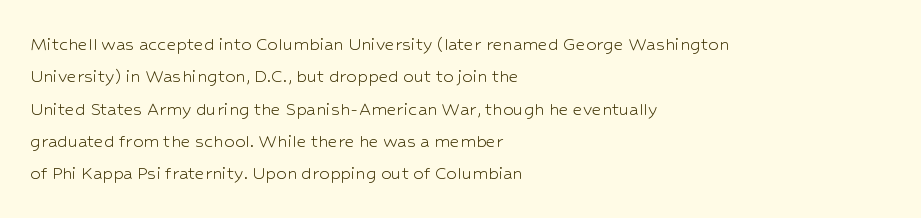
Q: Is the text bold? A: No.
Q: Is the text italic (slanted)? A: No, it is upright.
Q: Is the text underlined? A: No.
Q: How is the paragraph aligned? A: Left-aligned.
Q: Is the spacing between letters normal or unusually wide? A: Normal.
Q: Is the spacing between lines tight, normal or loose? A: Normal.
